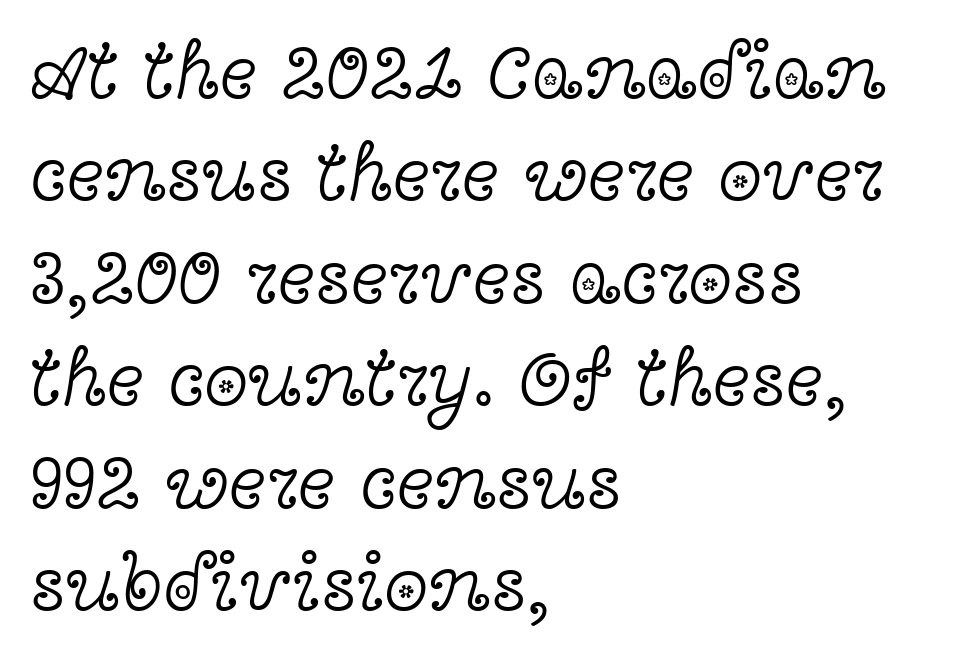
The passage shown is not underscored anywhere. What stands out about the letter spacing? Nothing — it is the standard amount. The designer left line spacing at the default. The lettering stays uniformly vertical, giving the passage a roman look. Here the designer chose a conventional face with non-uniform glyph widths. The text block is weighted toward the left margin, trailing off unevenly rightward.
